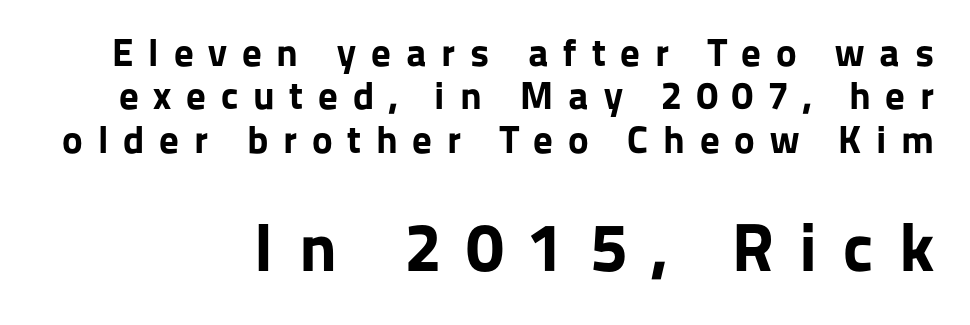
Q: Is the text bold? A: Yes.
Q: Is the text italic (slanted)? A: No, it is upright.
Q: Is the typeface a serif or a sans-serif typeface? A: Sans-serif.
Q: Is the text underlined? A: No.
Q: Is the spacing between letters normal or unusually wide? A: Unusually wide.
Q: Is the spacing between lines tight, normal or loose? A: Tight.
Q: Which block of text is set in a larger size, the first (top) or the second (bottom)? A: The second (bottom) one.
Q: Width (condensed, normal, or wide)? A: Normal.
Q: Stroke contrast? A: Low.
Q: x-height? A: Medium.
Q: Monospaced? A: No.
